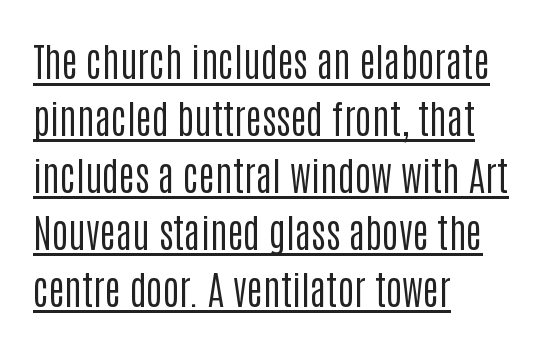
The image shows 39 px regular-weight, condensed sans-serif type, upright; set left-aligned, normal line spacing (1.46x), normal letter spacing, underlined; low stroke contrast and a large x-height.
